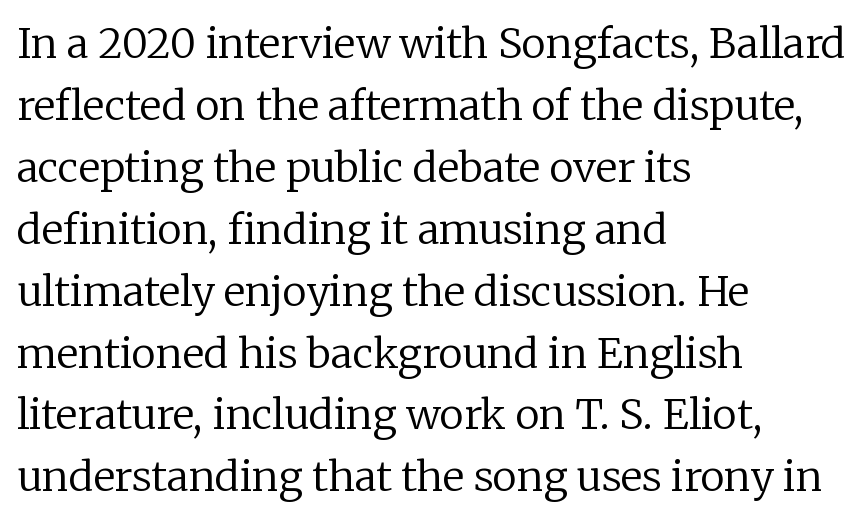
The image shows 41 px regular-weight serif type, upright; set left-aligned, normal line spacing (1.51x), normal letter spacing, not underlined; low stroke contrast and a medium x-height.
